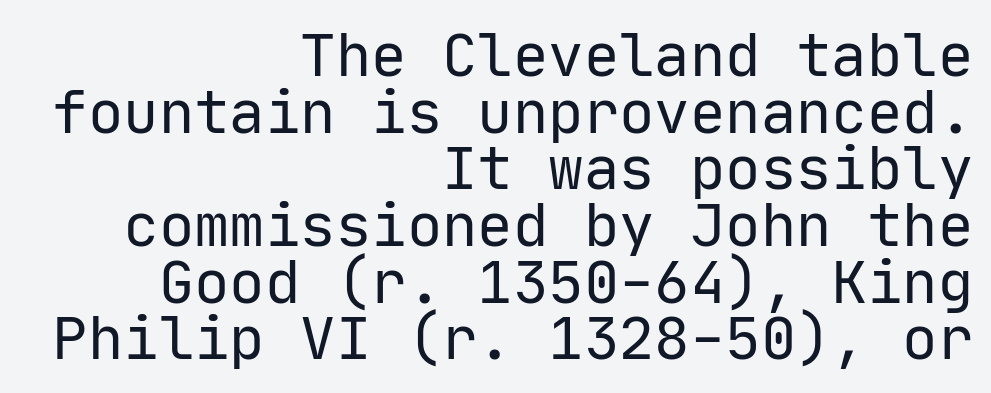
The image shows 59 px regular-weight sans-serif type, upright, monospaced; set right-aligned, tight line spacing (0.96x), normal letter spacing, not underlined; low stroke contrast and a medium x-height.
